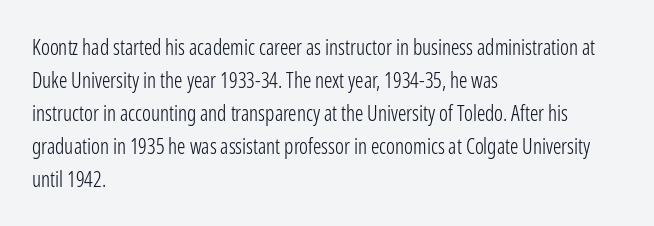
The image shows 21 px text type, upright; set left-aligned, normal line spacing (1.57x), normal letter spacing, not underlined.
